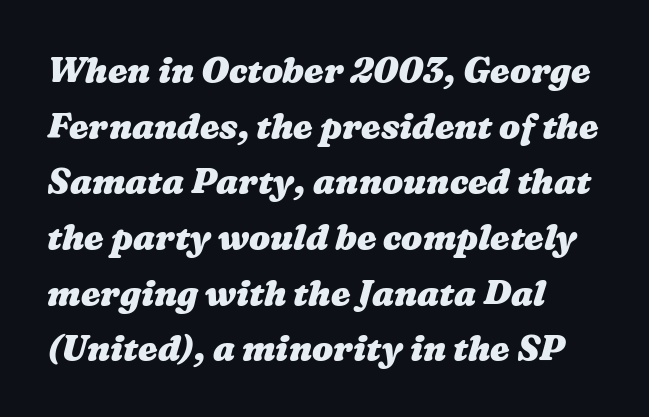
The image shows 35 px heavy, wide type; set left-aligned, normal line spacing (1.59x), normal letter spacing, not underlined; medium stroke contrast and a medium x-height.
